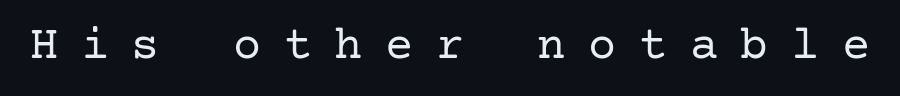
Serif or sans? Serif — the stroke terminals have little feet. Between one letter and the next there's a generous, obvious gap. The typography opts for an upright posture over an oblique one. The baseline area is clear. No heavy texture on the line: the type isn't bold.
